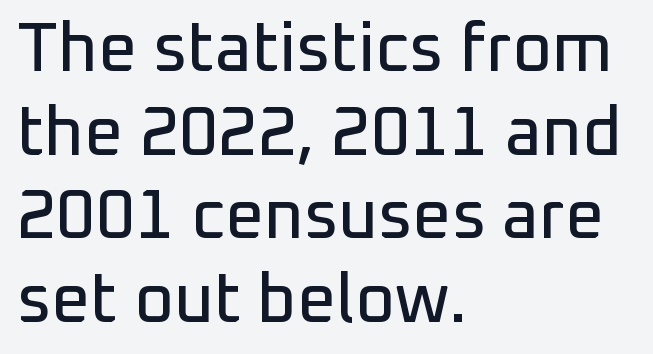
The image shows 68 px sans-serif type, upright; set left-aligned, line spacing 1.23x, normal letter spacing, not underlined; low stroke contrast and a medium x-height.
